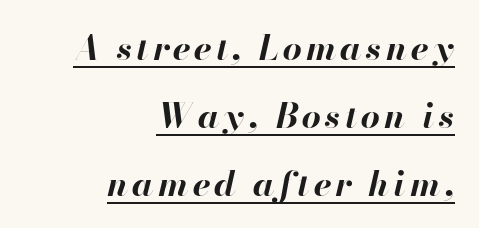
Q: Is the text bold? A: Yes.
Q: Is the text italic (slanted)? A: Yes, it leans right by about 13 degrees.
Q: Is the text underlined? A: Yes.
Q: How is the paragraph aligned? A: Right-aligned.
Q: Is the spacing between lines tight, normal or loose? A: Loose.
Q: Width (condensed, normal, or wide)? A: Normal.
Q: Stroke contrast? A: High.
Q: x-height? A: Small.
Q: Monospaced? A: No.
